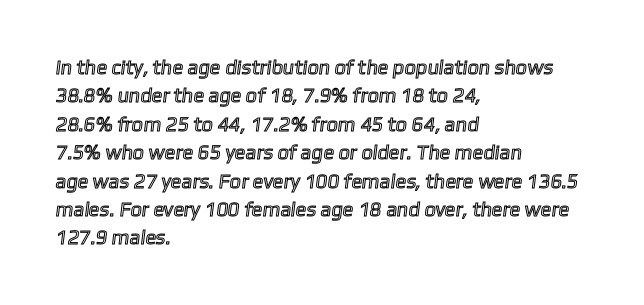
{"underline": "no", "align": "left", "line_spacing": "normal", "line_spacing_ratio": 1.42, "letter_spacing": "normal", "letter_spacing_em": 0.0, "glyph_px": 20}
